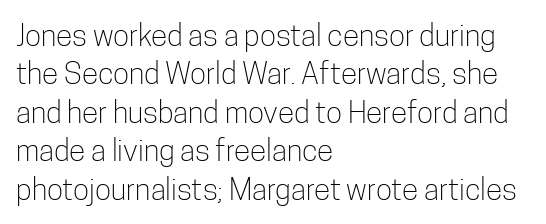
{"serif": "no", "italic": "no", "bold": "no", "weight": "light", "width": "condensed", "stroke_contrast": "low", "x_height": "medium", "monospaced": "no", "underline": "no", "align": "left", "line_spacing": "normal", "line_spacing_ratio": 1.28, "letter_spacing": "normal", "letter_spacing_em": 0.0, "glyph_px": 30}
